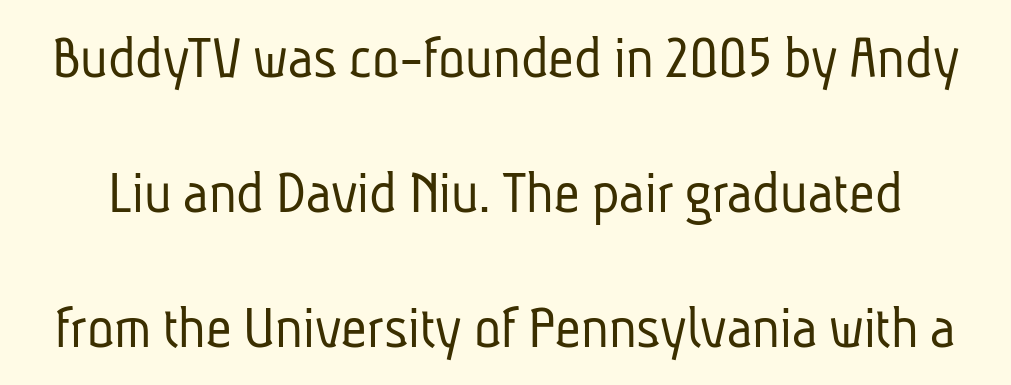
You could call the tracking neutral — neither tight nor loose. The string is rendered with underlining switched off. On a weight scale, this lands at 450 or below. The space between consecutive lines is lavish.
